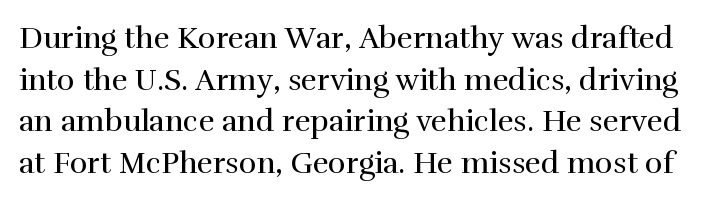
Evenly set lines give the paragraph a standard silhouette. The axis of the letterforms is exactly vertical. Ink coverage per letter is moderate at most. You could not count columns in this text — the font is proportionally spaced. Compared with typical body copy, the letter spacing here is the same.
